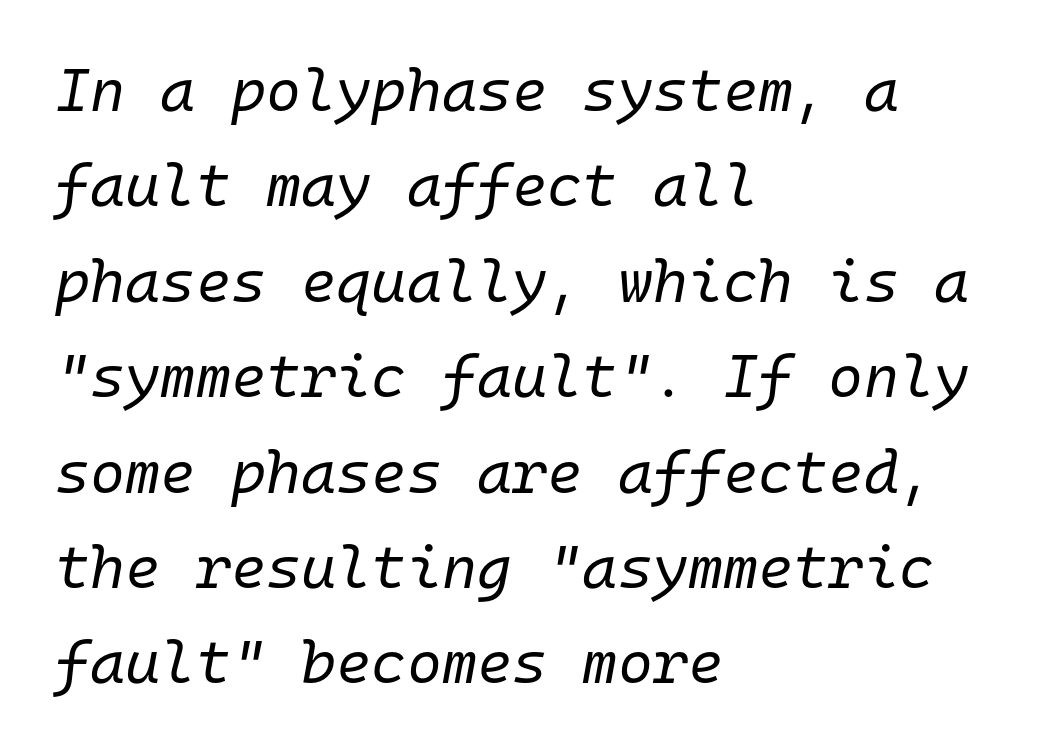
{"italic": "yes", "lean": "right", "slant_degrees": 10, "bold": "no", "weight": "regular", "width": "normal", "stroke_contrast": "low", "x_height": "medium", "monospaced": "yes", "underline": "no", "align": "left", "line_spacing": "normal", "line_spacing_ratio": 1.59, "letter_spacing": "normal", "letter_spacing_em": 0.0, "glyph_px": 60}
